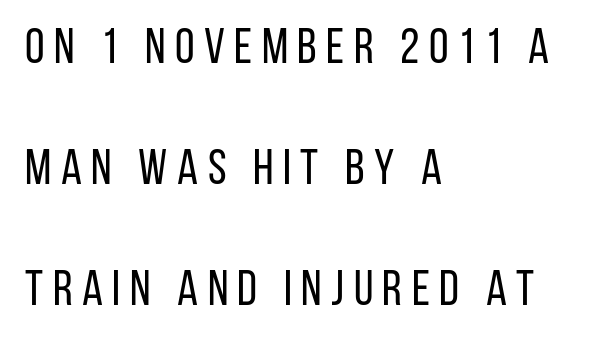
{"serif": "no", "italic": "no", "bold": "no", "weight": "regular", "width": "condensed", "stroke_contrast": "low", "x_height": "large", "monospaced": "no", "underline": "no", "align": "left", "line_spacing": "loose", "line_spacing_ratio": 2.42, "glyph_px": 50}
